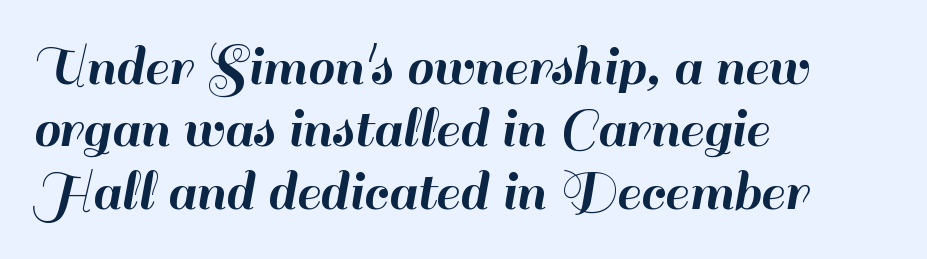
{"serif": "no", "width": "normal", "stroke_contrast": "high", "x_height": "small", "monospaced": "no", "underline": "no", "align": "left", "line_spacing": "tight", "line_spacing_ratio": 1.04, "letter_spacing": "normal", "letter_spacing_em": 0.0, "glyph_px": 60}
